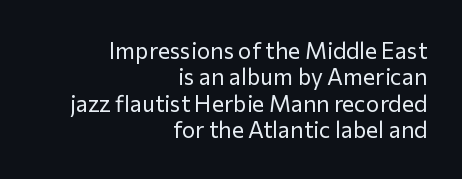
{"italic": "no", "bold": "no", "underline": "no", "align": "right", "line_spacing": "tight", "line_spacing_ratio": 1.15, "letter_spacing": "normal", "letter_spacing_em": 0.0, "glyph_px": 23}
